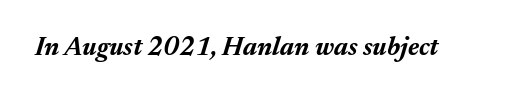
Q: Is the text bold? A: Yes.
Q: Is the text italic (slanted)? A: Yes, it leans right by about 17 degrees.
Q: Is the text underlined? A: No.
Q: Is the spacing between letters normal or unusually wide? A: Normal.
